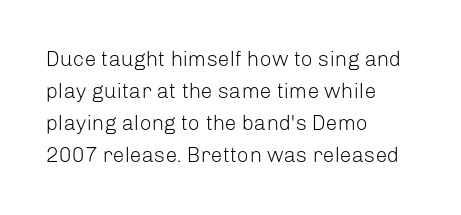
{"italic": "no", "bold": "no", "underline": "no", "align": "left", "line_spacing": "normal", "line_spacing_ratio": 1.53, "letter_spacing": "normal", "letter_spacing_em": 0.0, "glyph_px": 21}
